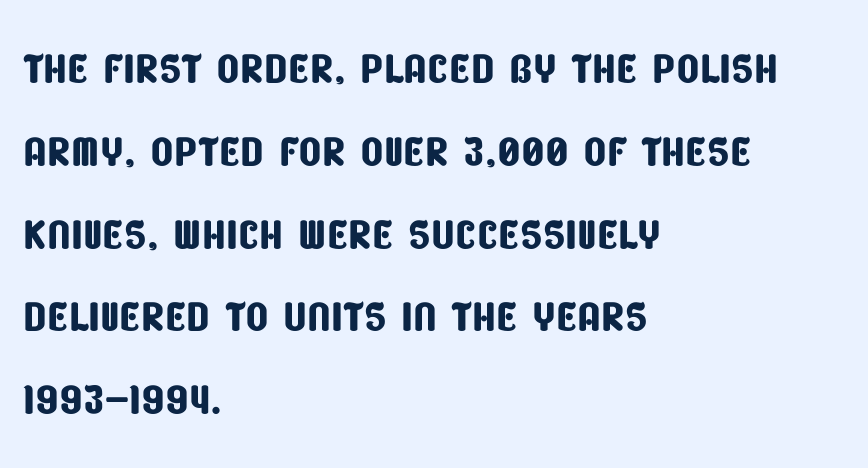
There is no visible air inserted between adjacent glyphs. Successive baselines arrive at the customary interval. The gap between lines stays unmarked. The text was rendered using a sans face with plain stroke endings.
